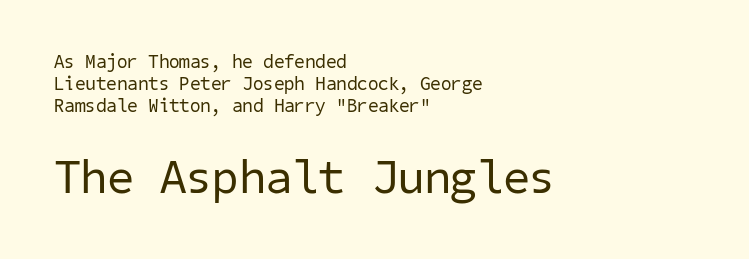
The image shows 48 px regular-weight sans-serif type; set left-aligned, tight line spacing (1.15x), normal letter spacing, not underlined; the second (bottom) block is 2.53x larger; low stroke contrast and a medium x-height.
